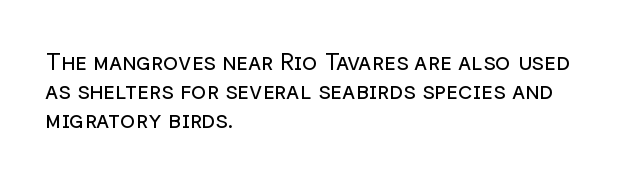
The image shows 23 px text type, upright; set left-aligned, normal line spacing (1.27x), normal letter spacing, not underlined.
